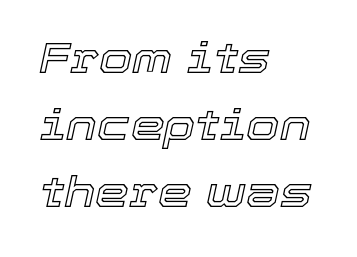
Q: Is the text italic (slanted)? A: Yes, it leans right by about 12 degrees.
Q: Is the text underlined? A: No.
Q: How is the paragraph aligned? A: Left-aligned.
Q: Is the spacing between letters normal or unusually wide? A: Normal.
Q: Is the spacing between lines tight, normal or loose? A: Normal.
Q: Width (condensed, normal, or wide)? A: Normal.
Q: x-height? A: Medium.
Q: Monospaced? A: No.
